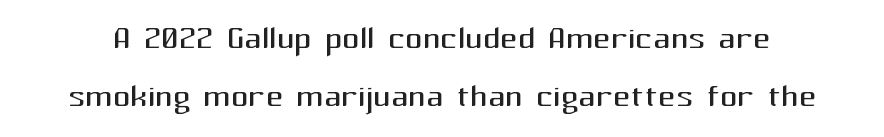
Note the varied advance widths — an 'i' is clearly narrower than an 'm'. Stem width sits at or under what a default text font uses. Is this a sans? Yes — the strokes have no serifs. Horizontal bands of white between lines are of average thickness.
